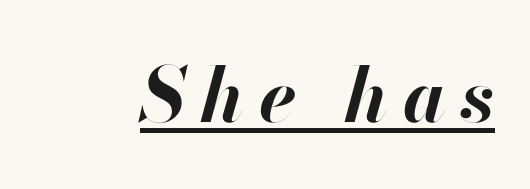
{"italic": "yes", "lean": "right", "slant_degrees": 13, "bold": "yes", "weight": "bold", "width": "normal", "stroke_contrast": "high", "x_height": "small", "monospaced": "no", "underline": "yes", "glyph_px": 76}
